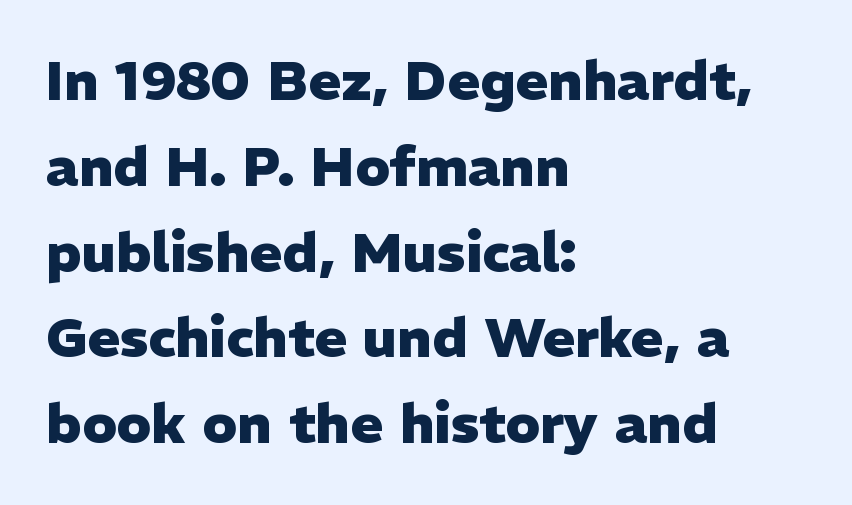
Q: Is the text bold? A: Yes.
Q: Is the text italic (slanted)? A: No, it is upright.
Q: Is the typeface a serif or a sans-serif typeface? A: Sans-serif.
Q: Is the text underlined? A: No.
Q: How is the paragraph aligned? A: Left-aligned.
Q: Is the spacing between letters normal or unusually wide? A: Normal.
Q: Is the spacing between lines tight, normal or loose? A: Normal.
Q: Width (condensed, normal, or wide)? A: Normal.
Q: Stroke contrast? A: Low.
Q: x-height? A: Medium.
Q: Monospaced? A: No.
